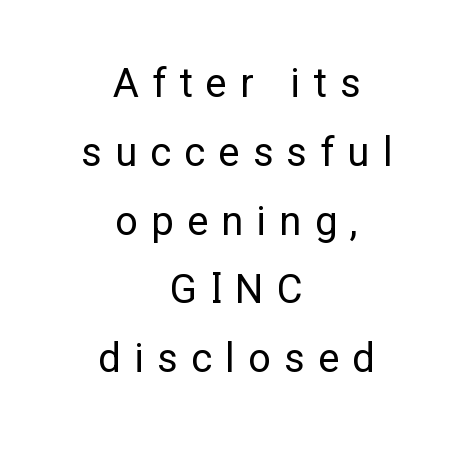
Q: Is the text bold? A: No.
Q: Is the text italic (slanted)? A: No, it is upright.
Q: Is the typeface a serif or a sans-serif typeface? A: Sans-serif.
Q: Is the text underlined? A: No.
Q: How is the paragraph aligned? A: Centered.
Q: Is the spacing between letters normal or unusually wide? A: Unusually wide.
Q: Width (condensed, normal, or wide)? A: Normal.
Q: Stroke contrast? A: Low.
Q: x-height? A: Medium.
Q: Monospaced? A: No.
